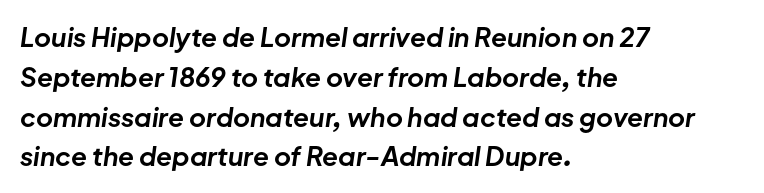
A full-strength bold gives these letters their thick strokes. The letterforms sit shoulder to shoulder at normal distance. The designer left line spacing at the default. The rag falls on the right side of this text block.
